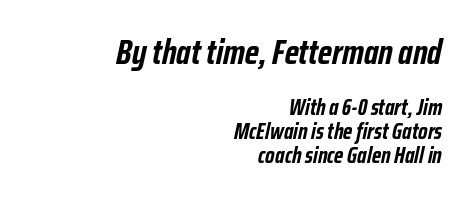
{"italic": "yes", "lean": "right", "slant_degrees": 12, "bold": "yes", "weight": "semibold", "width": "condensed", "stroke_contrast": "low", "x_height": "medium", "monospaced": "no", "underline": "no", "align": "right", "line_spacing": "tight", "line_spacing_ratio": 1.04, "letter_spacing": "normal", "letter_spacing_em": 0.0, "larger_block": "first", "size_ratio": 1.52, "glyph_px": 35}
